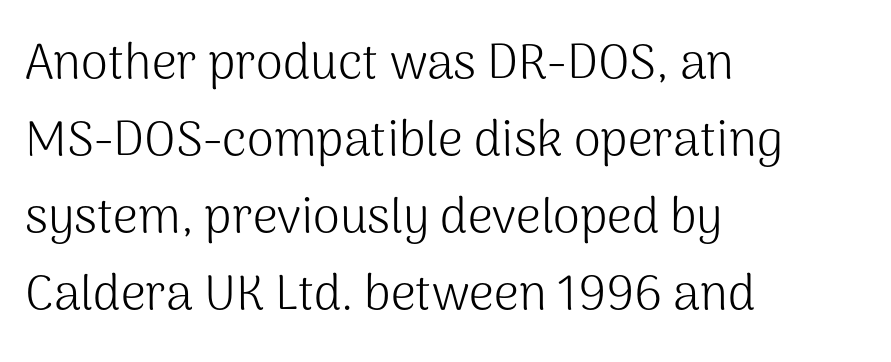
The image shows 49 px light sans-serif type, upright; set left-aligned, normal line spacing (1.57x), normal letter spacing, not underlined; medium stroke contrast and a medium x-height.
